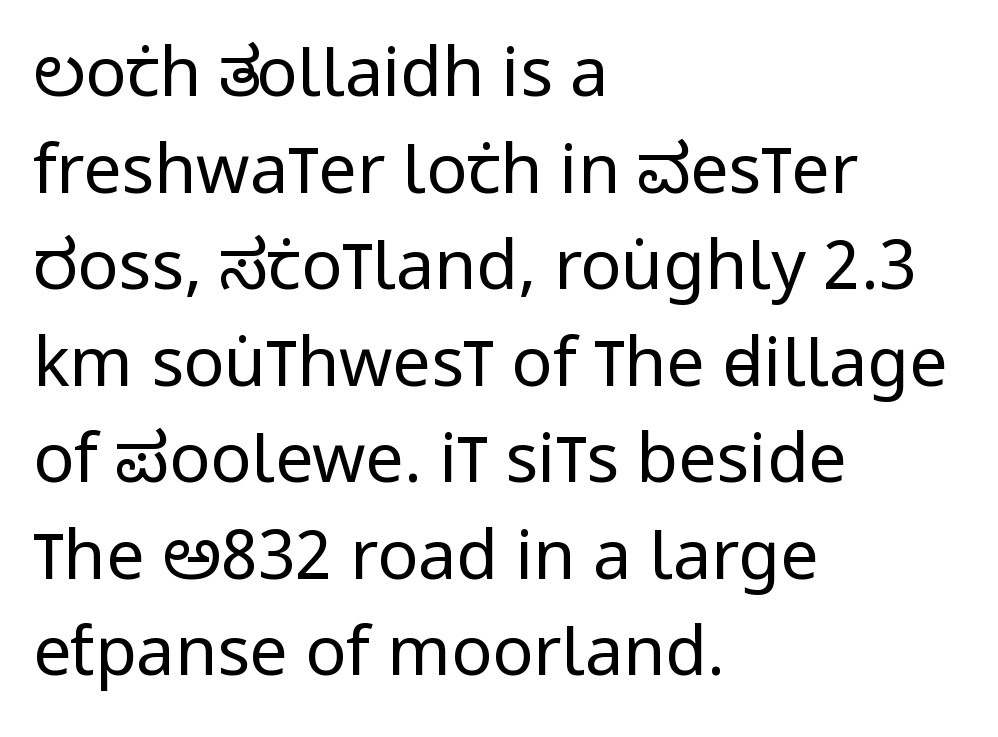
The glyphs in this specimen are sans serif. The passage shown is typed in a proportional face where columns would drift. A clean baseline with only descenders dipping below it. Each new line begins a customary step beneath the previous one. There is no visible air inserted between adjacent glyphs.
